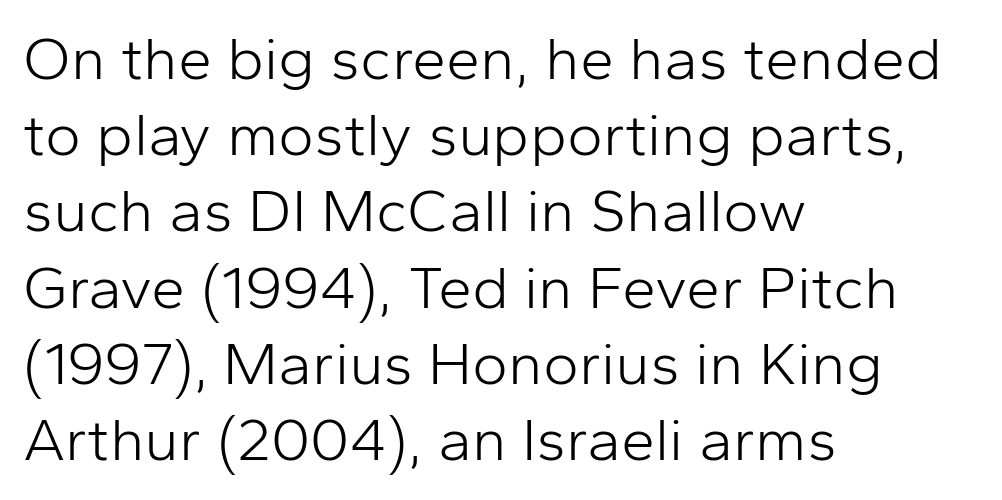
Line beginnings align vertically; line endings do not. Check the space under the baseline: it is left empty. These lines keep a tight, regular rhythm from letter to letter. Classification — sans serif. Regarding leading, the lines here are spaced in the standard way. Note the varied advance widths — an 'i' is clearly narrower than an 'm'.
